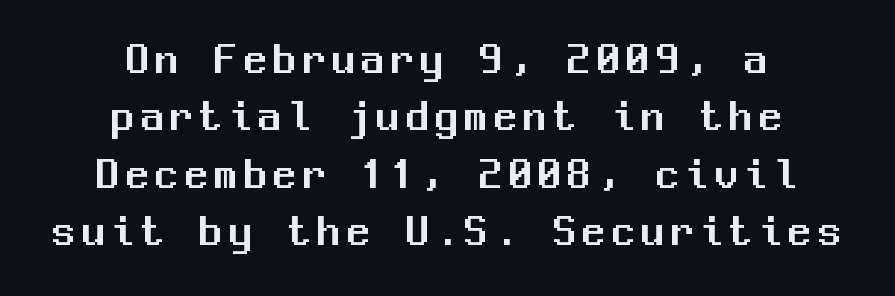
Summary of vertical rhythm: regular, with standard interline spacing. The paragraph has two soft edges and a firm central axis. Is this a fixed-width face? Yes — each glyph sits in an identical cell. The letters carry no serifs — their stems end cleanly without finishing strokes. Nobody drew a line under any word here.
